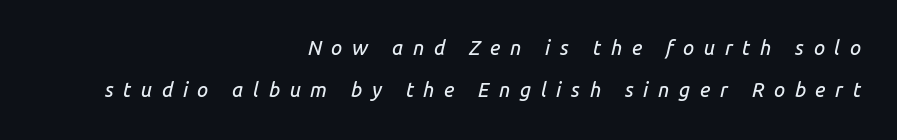
The image shows 20 px text type, italic (leaning right); set right-aligned, loose line spacing (2.11x), unusually wide letter spacing (+0.48 em), not underlined.
